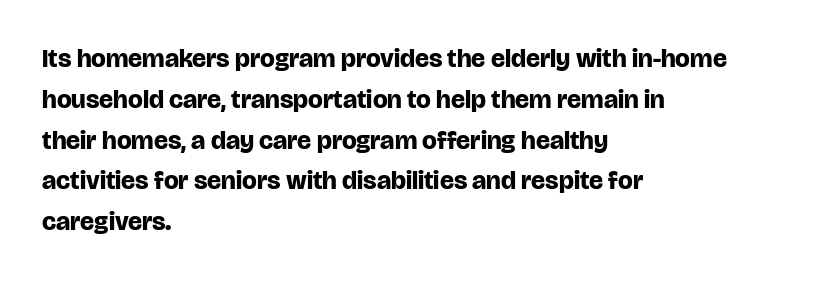
Q: Is the text bold? A: Yes.
Q: Is the text italic (slanted)? A: No, it is upright.
Q: Is the text underlined? A: No.
Q: How is the paragraph aligned? A: Left-aligned.
Q: Is the spacing between letters normal or unusually wide? A: Normal.
Q: Is the spacing between lines tight, normal or loose? A: Normal.
